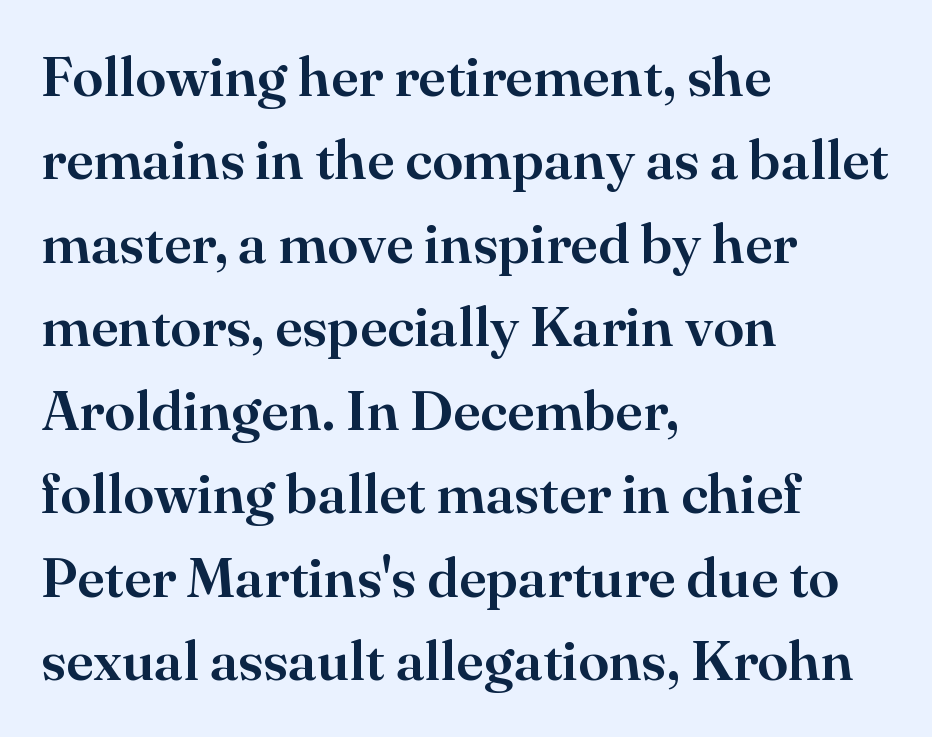
The image shows 56 px serif type, upright; set left-aligned, normal line spacing (1.49x), normal letter spacing, not underlined; high stroke contrast and a small x-height.
